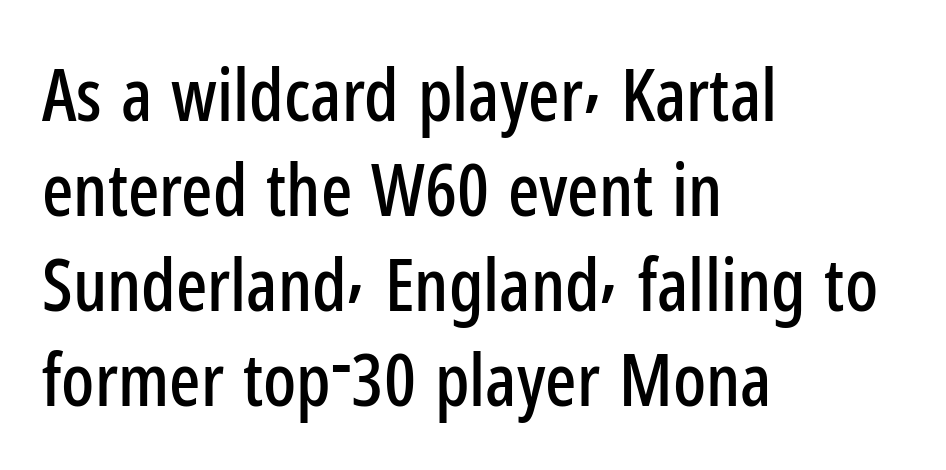
{"serif": "no", "italic": "no", "width": "condensed", "stroke_contrast": "low", "x_height": "medium", "monospaced": "no", "underline": "no", "align": "left", "line_spacing": "normal", "line_spacing_ratio": 1.3, "letter_spacing": "normal", "letter_spacing_em": 0.0, "glyph_px": 73}
